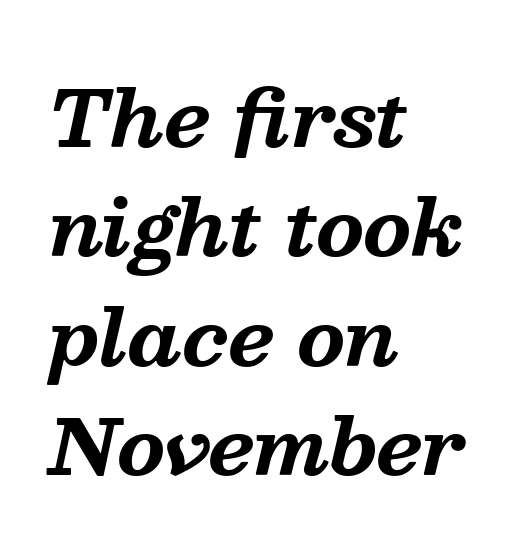
The image shows 77 px bold serif type, italic (leaning right); set left-aligned, normal line spacing (1.42x), normal letter spacing, not underlined; medium stroke contrast and a medium x-height.
